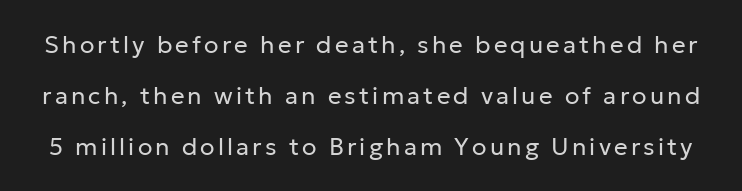
The image shows 24 px text type, upright; set loose line spacing (2.12x), not underlined.
